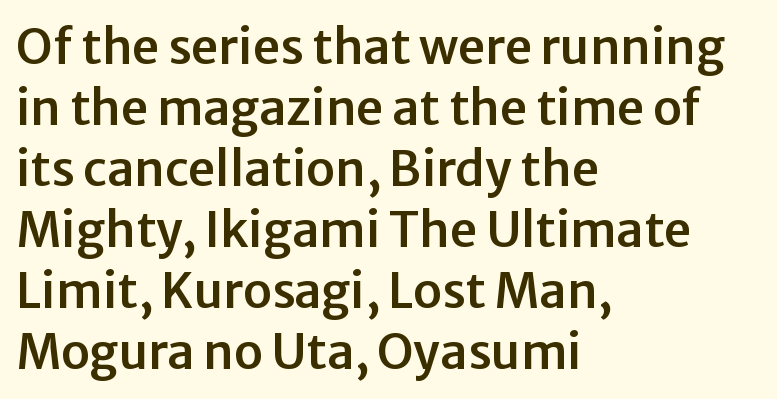
The image shows 48 px sans-serif type, upright; set left-aligned, normal line spacing (1.27x), normal letter spacing, not underlined; low stroke contrast and a medium x-height.
